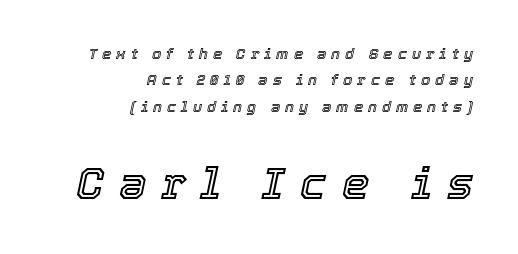
The lines are quadded right. Tracking value appears strongly positive — letters spread wide. Character size in the trailing block exceeds that of the leading block. The string is rendered with underlining switched off. Looking at the ascenders, they clearly lean. Looks like regular typesetting: each glyph gets only the width it needs.
